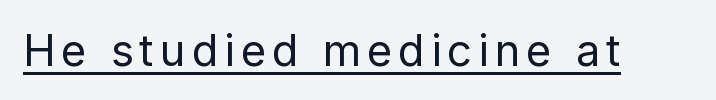
Each letter's strokes conclude bluntly, with no projecting serifs. Decoration check: the copy is underlined. Do the characters align in a grid? No, the font is proportional. Every stem runs plumb, perpendicular to the baseline.
